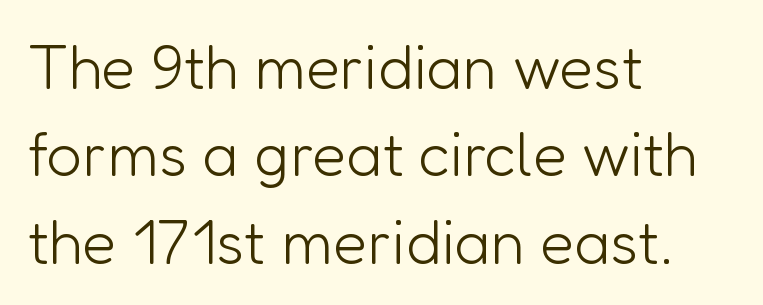
The image shows 62 px light sans-serif type, upright; set left-aligned, normal line spacing (1.41x), normal letter spacing, not underlined; low stroke contrast and a medium x-height.
